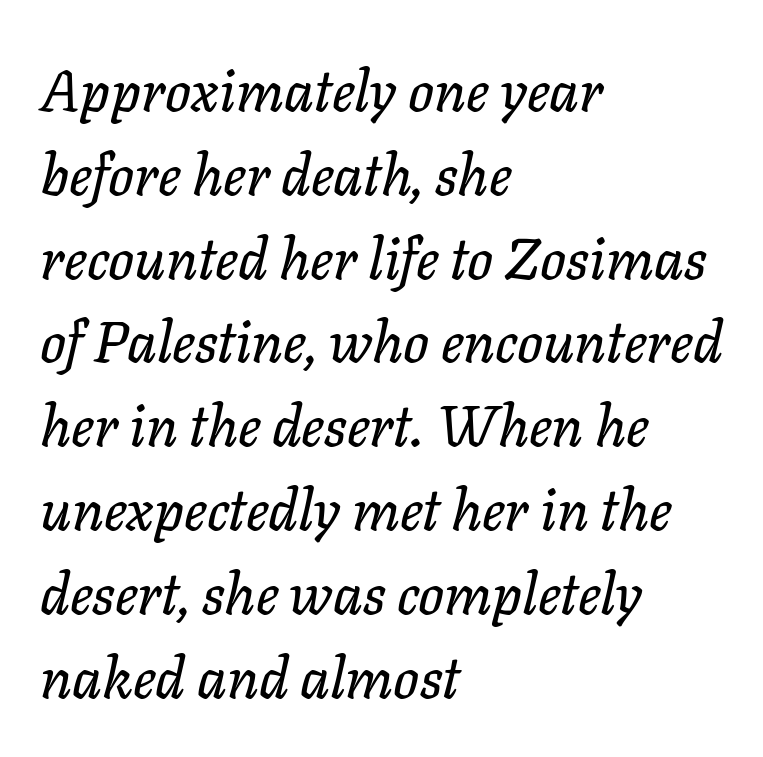
The image shows 57 px text type, italic (leaning right); set left-aligned, normal line spacing (1.47x), normal letter spacing, not underlined; low stroke contrast and a medium x-height.
